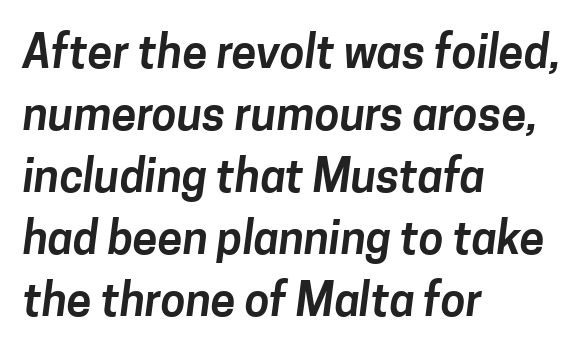
The image shows 45 px sans-serif type; set left-aligned, normal line spacing (1.38x), normal letter spacing, not underlined; low stroke contrast and a medium x-height.
